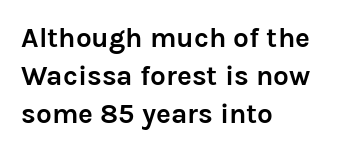
Q: Is the text bold? A: Yes.
Q: Is the text italic (slanted)? A: No, it is upright.
Q: Is the typeface a serif or a sans-serif typeface? A: Sans-serif.
Q: Is the text underlined? A: No.
Q: How is the paragraph aligned? A: Left-aligned.
Q: Is the spacing between letters normal or unusually wide? A: Normal.
Q: Is the spacing between lines tight, normal or loose? A: Normal.
Q: Width (condensed, normal, or wide)? A: Normal.
Q: Stroke contrast? A: Low.
Q: x-height? A: Medium.
Q: Monospaced? A: No.
